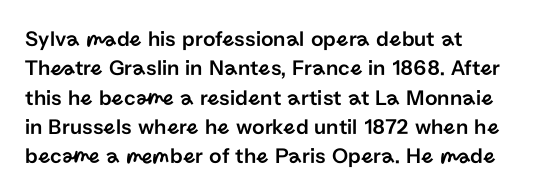
The image shows 22 px text type, upright; set normal line spacing (1.33x), normal letter spacing, not underlined.
